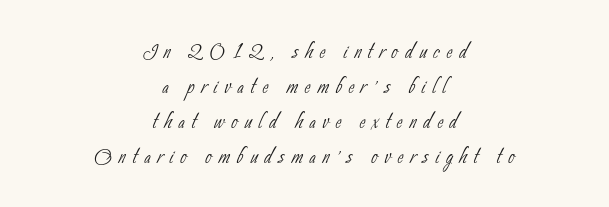
Q: Is the text bold? A: No.
Q: Is the typeface a serif or a sans-serif typeface? A: Sans-serif.
Q: Is the text underlined? A: No.
Q: How is the paragraph aligned? A: Centered.
Q: Is the spacing between letters normal or unusually wide? A: Unusually wide.
Q: Width (condensed, normal, or wide)? A: Condensed.
Q: Stroke contrast? A: Low.
Q: x-height? A: Small.
Q: Monospaced? A: No.
